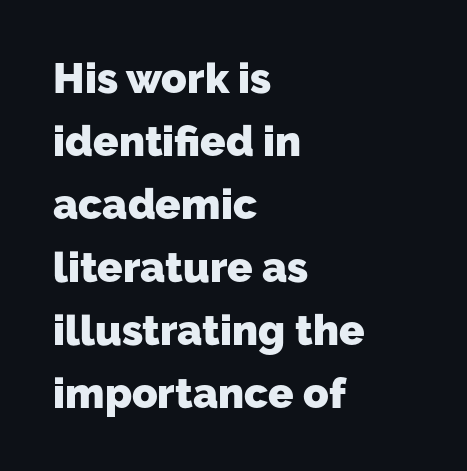
Quick note: interline space is typical. This sample has the flowing, uneven cadence of proportional lettering. The lines in this sample share a left origin and differ only in where they stop. A full-strength bold gives these letters their thick strokes. A typesetter would call this zero additional tracking.
